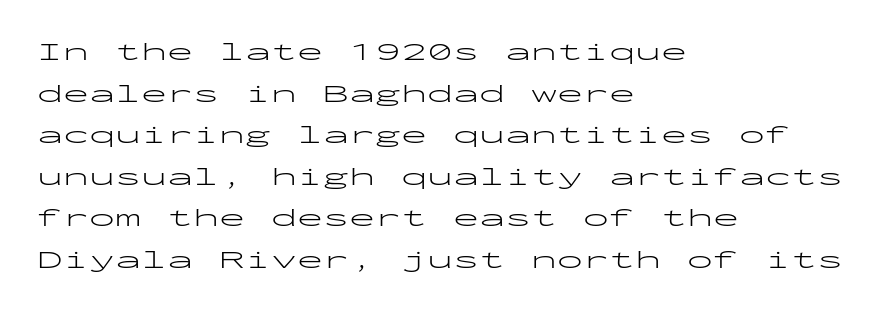
{"italic": "no", "bold": "no", "underline": "no", "align": "left", "line_spacing": "normal", "line_spacing_ratio": 1.6, "letter_spacing": "normal", "letter_spacing_em": 0.0, "glyph_px": 26}
